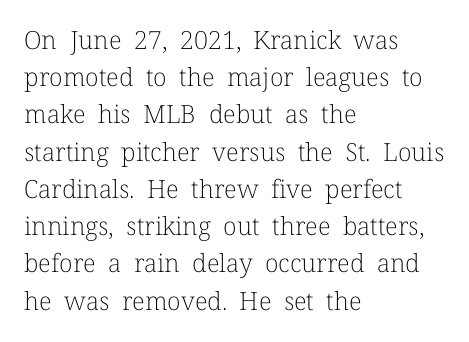
Q: Is the text bold? A: No.
Q: Is the text italic (slanted)? A: No, it is upright.
Q: Is the text underlined? A: No.
Q: How is the paragraph aligned? A: Left-aligned.
Q: Is the spacing between letters normal or unusually wide? A: Normal.
Q: Is the spacing between lines tight, normal or loose? A: Normal.
